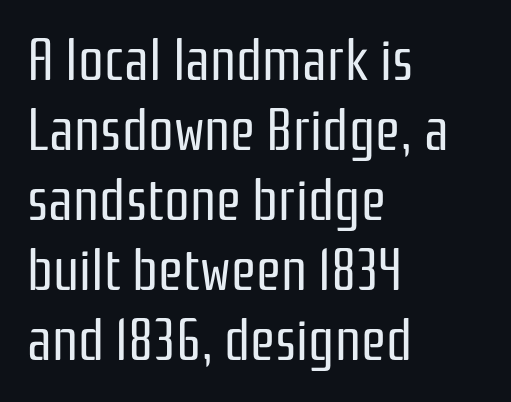
The image shows 57 px regular-weight, condensed sans-serif type, upright; set left-aligned, line spacing 1.23x, normal letter spacing, not underlined; low stroke contrast and a medium x-height.
